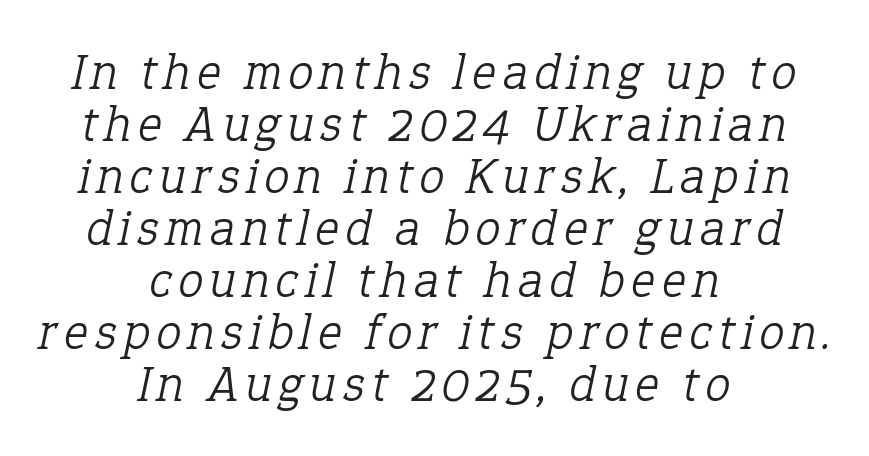
The image shows 51 px light serif type, italic (leaning right); set centered, tight line spacing (1.02x), not underlined; low stroke contrast and a medium x-height.
